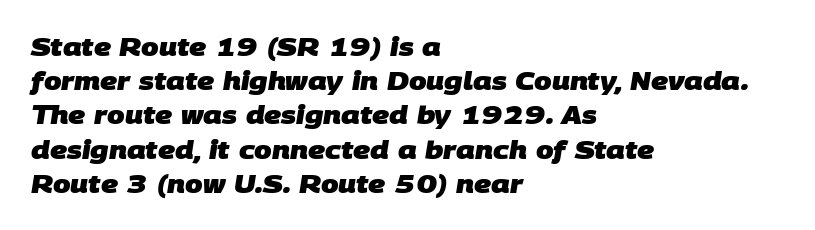
Q: Is the text bold? A: Yes.
Q: Is the text underlined? A: No.
Q: How is the paragraph aligned? A: Left-aligned.
Q: Is the spacing between letters normal or unusually wide? A: Normal.
Q: Is the spacing between lines tight, normal or loose? A: Normal.
